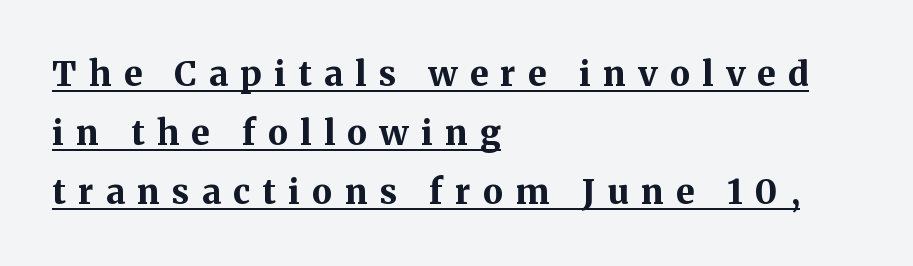
The image shows 34 px bold serif type, upright; set left-aligned, line spacing 1.73x, unusually wide letter spacing (+0.37 em), underlined; medium stroke contrast and a medium x-height.
